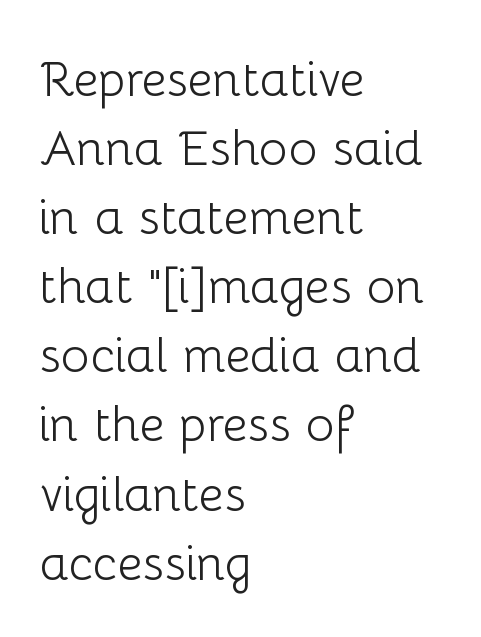
Q: Is the text bold? A: No.
Q: Is the text italic (slanted)? A: No, it is upright.
Q: Is the typeface a serif or a sans-serif typeface? A: Sans-serif.
Q: Is the text underlined? A: No.
Q: How is the paragraph aligned? A: Left-aligned.
Q: Is the spacing between letters normal or unusually wide? A: Normal.
Q: Is the spacing between lines tight, normal or loose? A: Normal.
Q: Width (condensed, normal, or wide)? A: Normal.
Q: Stroke contrast? A: Low.
Q: x-height? A: Medium.
Q: Monospaced? A: No.
